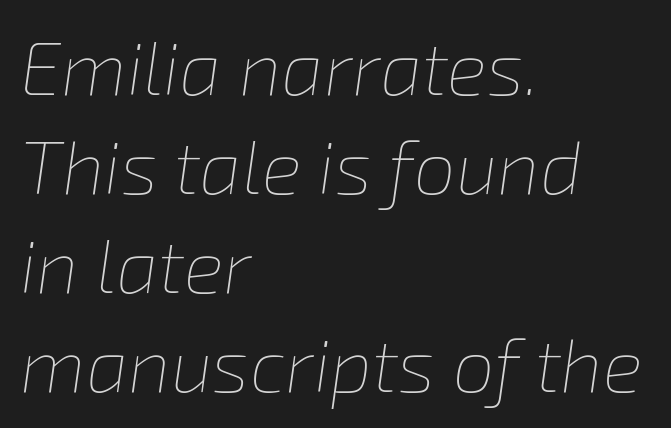
{"italic": "yes", "lean": "right", "slant_degrees": 8, "bold": "no", "weight": "thin", "width": "normal", "stroke_contrast": "low", "x_height": "medium", "monospaced": "no", "underline": "no", "align": "left", "line_spacing": "normal", "line_spacing_ratio": 1.32, "letter_spacing": "normal", "letter_spacing_em": 0.0, "glyph_px": 75}
